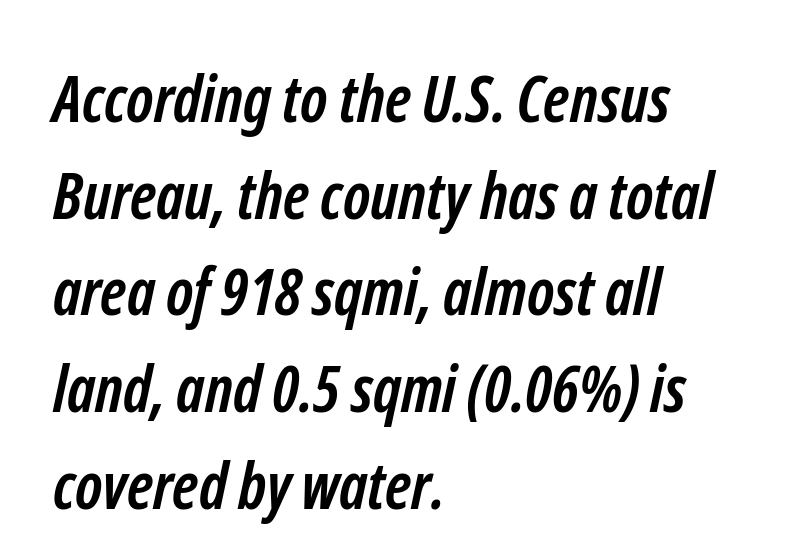
A typesetter would call this zero additional tracking. Decoration check: the copy has no underline. The lines in this sample share a left origin and differ only in where they stop. A typesetter would call this proportional, since set widths differ per character.
